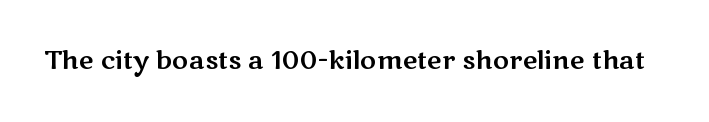
Q: Is the text italic (slanted)? A: No, it is upright.
Q: Is the text underlined? A: No.
Q: Is the spacing between letters normal or unusually wide? A: Normal.
